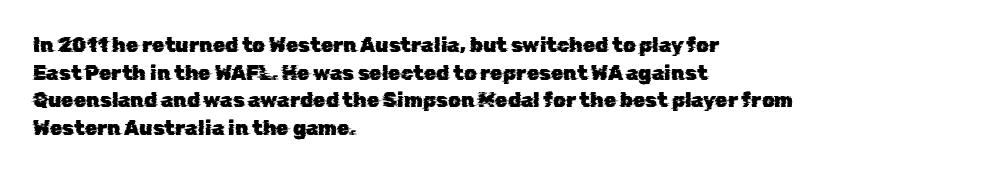
Q: Is the text underlined? A: No.
Q: How is the paragraph aligned? A: Left-aligned.
Q: Is the spacing between letters normal or unusually wide? A: Normal.
Q: Is the spacing between lines tight, normal or loose? A: Normal.
